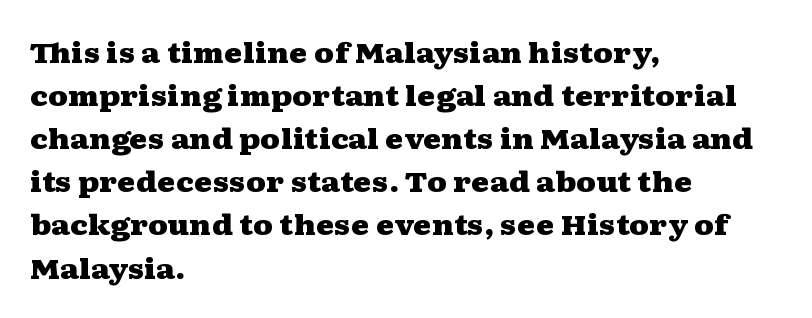
You'd pick this weight for a headline — it's a proper bold. A typesetter would call this zero additional tracking. Rendered with straight, roman letterforms. Note: serifs present on the glyphs. The face used here is proportionally spaced, like ordinary book or web type.
